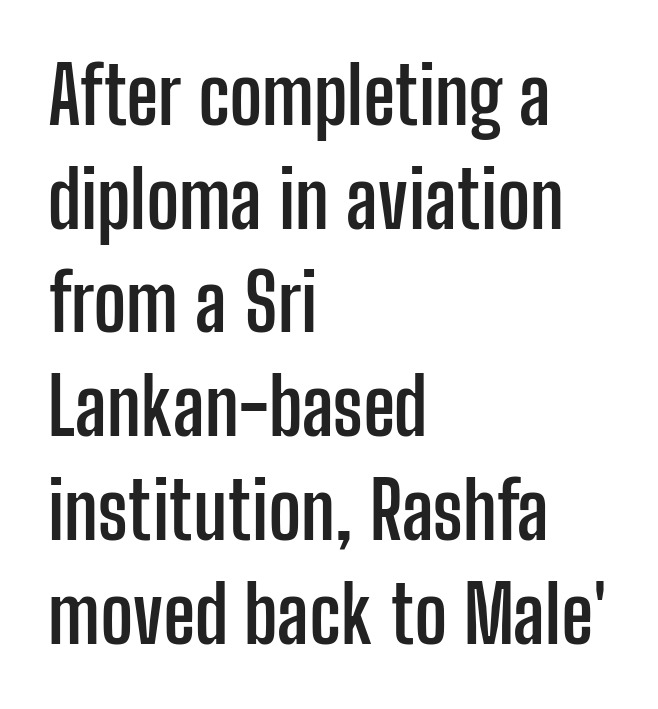
{"serif": "no", "italic": "no", "bold": "yes", "weight": "semibold", "width": "condensed", "stroke_contrast": "low", "x_height": "medium", "monospaced": "no", "underline": "no", "align": "left", "line_spacing": "normal", "line_spacing_ratio": 1.33, "letter_spacing": "normal", "letter_spacing_em": 0.0, "glyph_px": 78}
